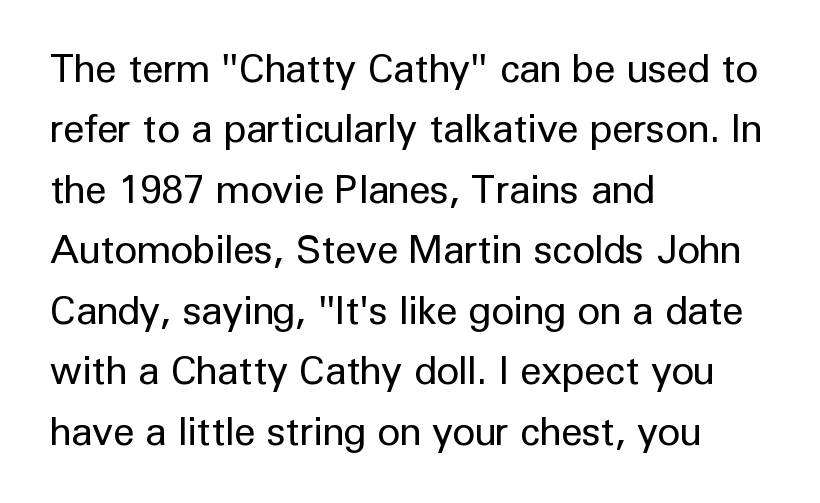
The space between consecutive lines is moderate. Serif or sans? Sans — the stroke terminals are bare. Stems here are at most as thick as an everyday book face. The foot of each line stays bare and open.
